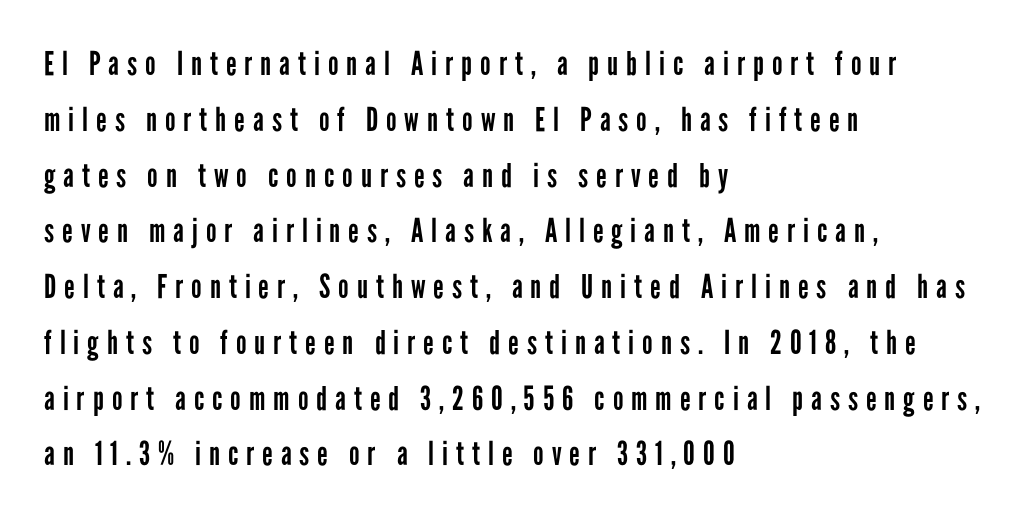
The image shows 33 px regular-weight, condensed sans-serif type, upright; set left-aligned, normal line spacing (1.69x), unusually wide letter spacing (+0.24 em), not underlined; low stroke contrast and a medium x-height.
